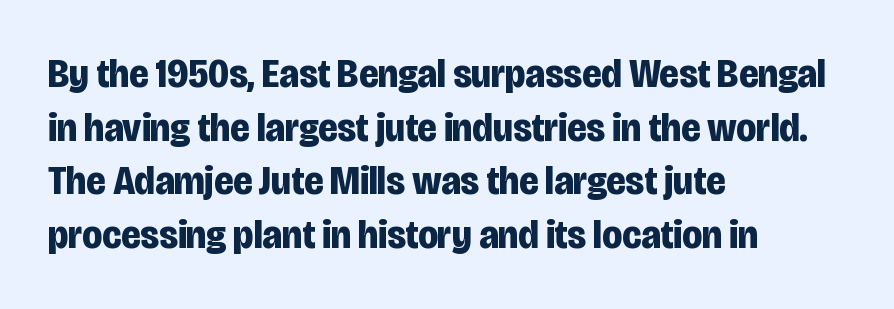
The image shows 41 px bold, condensed sans-serif type, upright; set left-aligned, normal line spacing (1.31x), normal letter spacing, not underlined; low stroke contrast and a large x-height.
